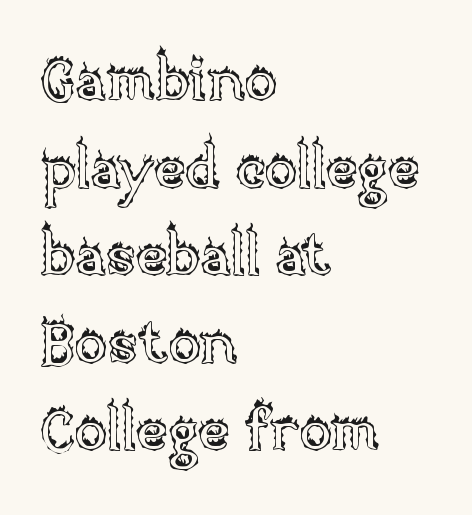
{"italic": "no", "width": "normal", "x_height": "large", "monospaced": "no", "underline": "no", "align": "left", "line_spacing": "normal", "line_spacing_ratio": 1.46, "letter_spacing": "normal", "letter_spacing_em": 0.0, "glyph_px": 60}
